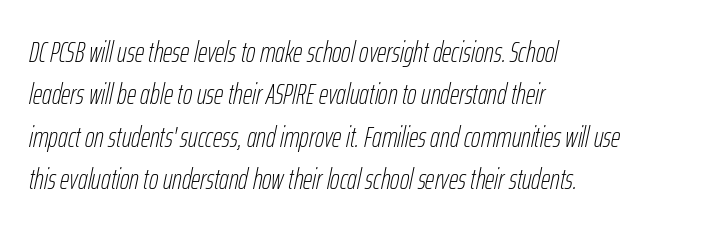
Spacing verdict: proportional, widths tailored to each character. The strokes carry an ordinary text weight at most. You could call the tracking neutral — neither tight nor loose. A classic flush-left, rag-right setting is used for this passage. Anything drawn beneath the words? Only blank space.
